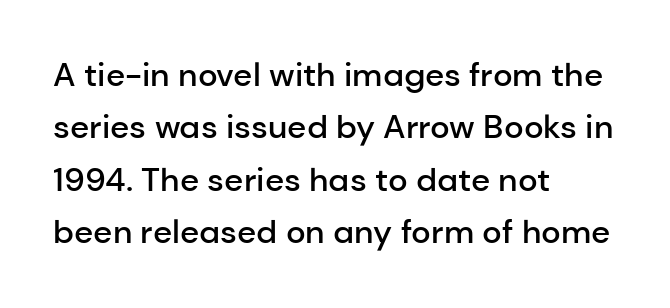
Q: Is the text bold? A: Semi-bold.
Q: Is the text italic (slanted)? A: No, it is upright.
Q: Is the typeface a serif or a sans-serif typeface? A: Sans-serif.
Q: Is the text underlined? A: No.
Q: How is the paragraph aligned? A: Left-aligned.
Q: Is the spacing between letters normal or unusually wide? A: Normal.
Q: Is the spacing between lines tight, normal or loose? A: Normal.
Q: Width (condensed, normal, or wide)? A: Normal.
Q: Stroke contrast? A: Low.
Q: x-height? A: Medium.
Q: Monospaced? A: No.
